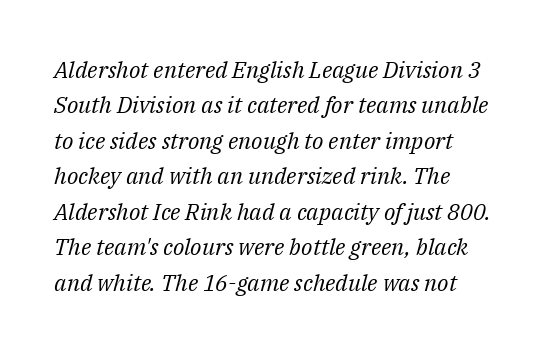
Looking at the ascenders, they clearly lean. Caption: standard tracking, unaltered. If you drew a ruler down the left edge, every line would touch it. Plain, unruled lines of type. If you measured baseline to baseline, you'd find a middling distance. The face looks like a standard text weight, possibly lighter.
